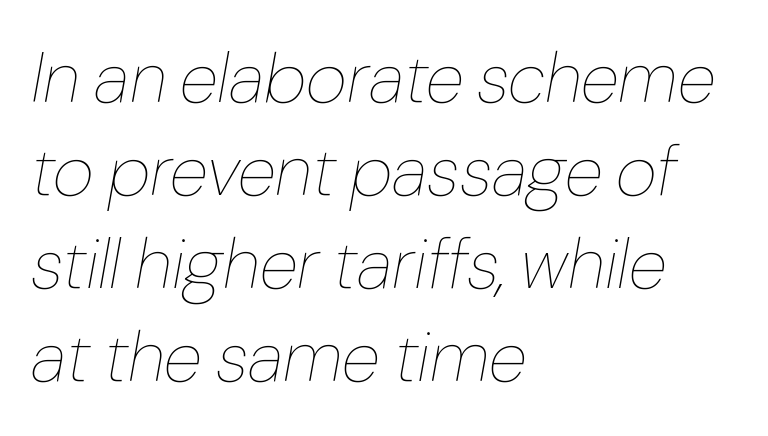
You could not count columns in this text — the font is proportionally spaced. Notice how descenders clear the ascenders below comfortably — that's standard leading. No word sits above an underline. Typeset ragged right — the left edge is the straight one. The passage shown is not bold in any degree. These lines keep a tight, regular rhythm from letter to letter.
